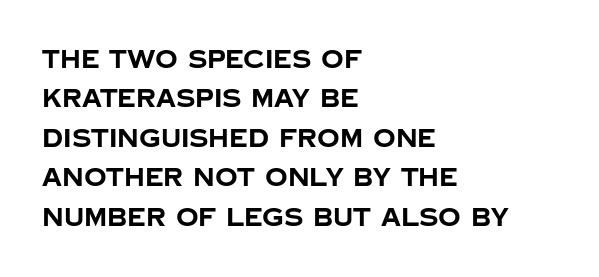
{"italic": "no", "bold": "yes", "underline": "no", "align": "left", "line_spacing": "normal", "line_spacing_ratio": 1.58, "letter_spacing": "normal", "letter_spacing_em": 0.0, "glyph_px": 25}
